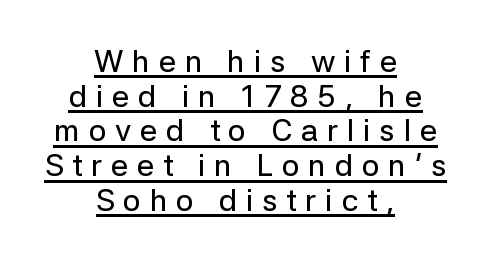
{"serif": "no", "italic": "no", "width": "normal", "stroke_contrast": "low", "x_height": "medium", "monospaced": "no", "underline": "yes", "align": "center", "line_spacing": "tight", "line_spacing_ratio": 1.12, "letter_spacing": "wide", "letter_spacing_em": 0.28, "glyph_px": 31}
